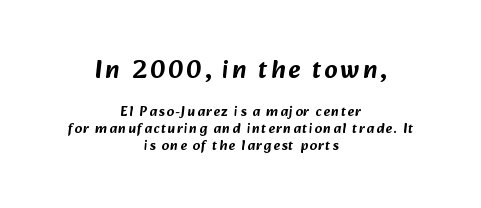
Q: Is the text underlined? A: No.
Q: How is the paragraph aligned? A: Centered.
Q: Which block of text is set in a larger size, the first (top) or the second (bottom)? A: The first (top) one.
